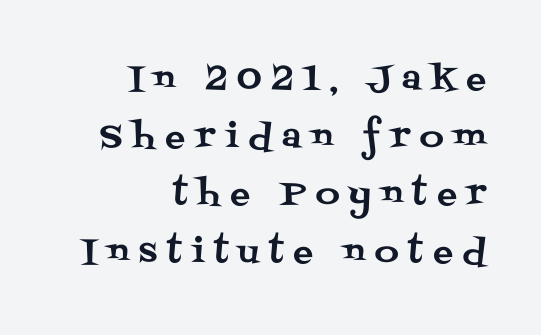
Lines of text with bare space underneath. Does the lettering tilt? It doesn't — this is upright. Reading down the block, your eye finds every line finishing at a fixed right position. Substantial extra tracking has been applied to these lines. Typographically, this falls in the serif category.
